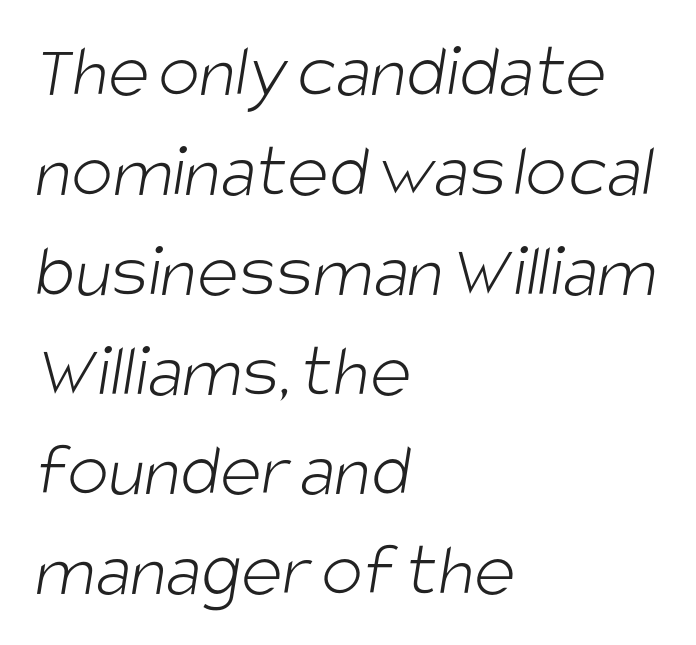
{"serif": "no", "bold": "no", "weight": "light", "width": "condensed", "stroke_contrast": "low", "x_height": "large", "monospaced": "no", "underline": "no", "align": "left", "line_spacing": "normal", "line_spacing_ratio": 1.28, "letter_spacing": "normal", "letter_spacing_em": 0.0, "glyph_px": 78}
